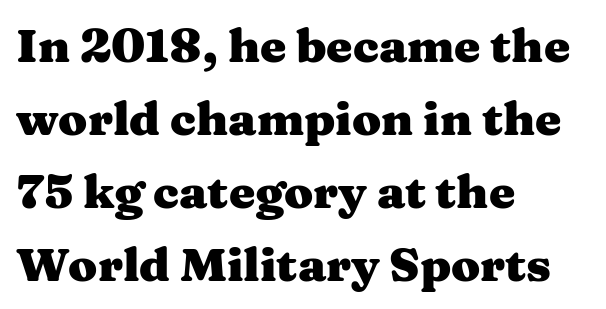
Emphasis by weight is at full strength: bold. Ascenders rise straight up at ninety degrees. The rows are spaced the way most documents space them. Look at the bottom of the vertical strokes: they flare into serifs here. Inter-character spacing is left at the font's built-in metrics.
